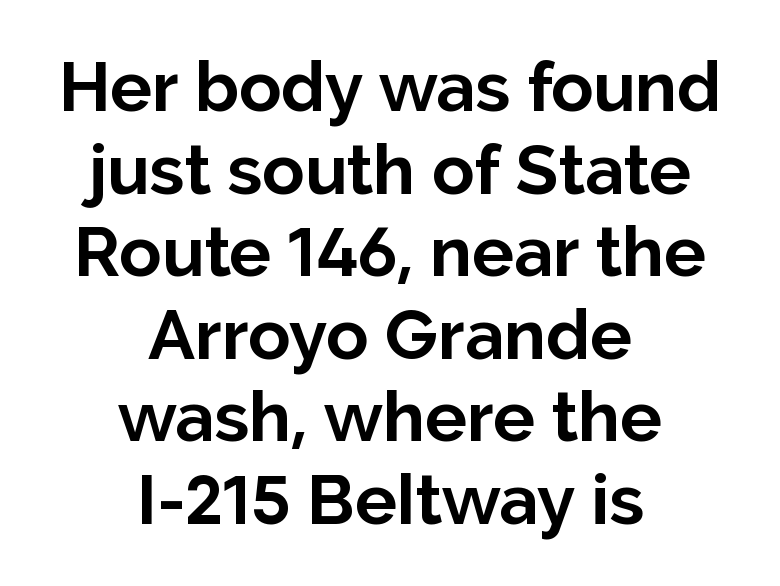
{"serif": "no", "italic": "no", "bold": "yes", "weight": "bold", "width": "normal", "stroke_contrast": "low", "x_height": "medium", "monospaced": "no", "underline": "no", "align": "center", "line_spacing_ratio": 1.18, "letter_spacing": "normal", "letter_spacing_em": 0.0, "glyph_px": 70}
